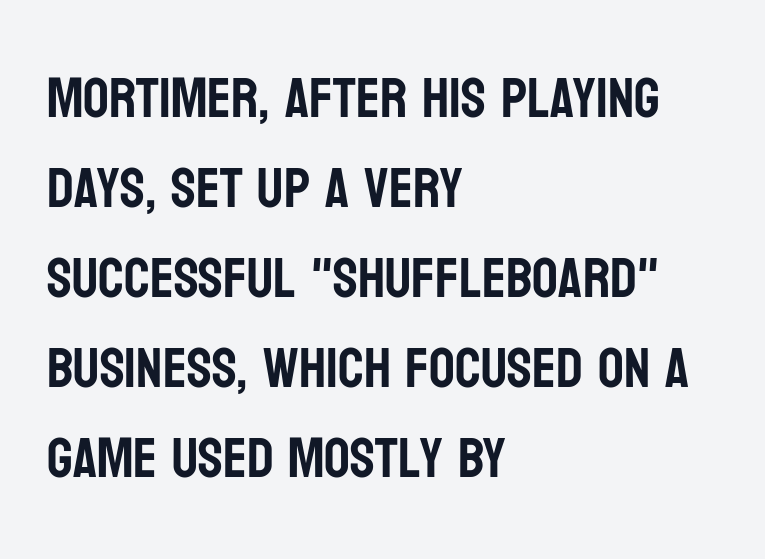
Glyph-to-glyph distance matches everyday printed text. Each letter keeps its own natural width here, so spacing adapts to shape. Short and long lines alike share a common starting point at left. Any mark beneath the type? The region is blank. Interline gaps are of average width in this sample.
